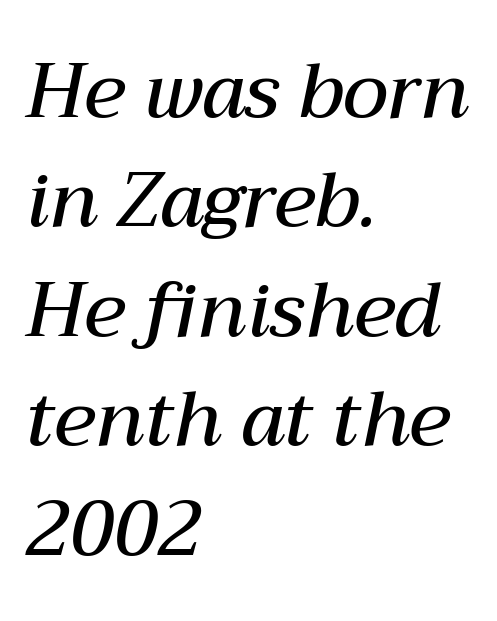
The rag falls on the right side of this text block. Each letter keeps its own natural width here, so spacing adapts to shape. An italicized treatment has been applied to the whole sample. Underlining? Definitely not there.
